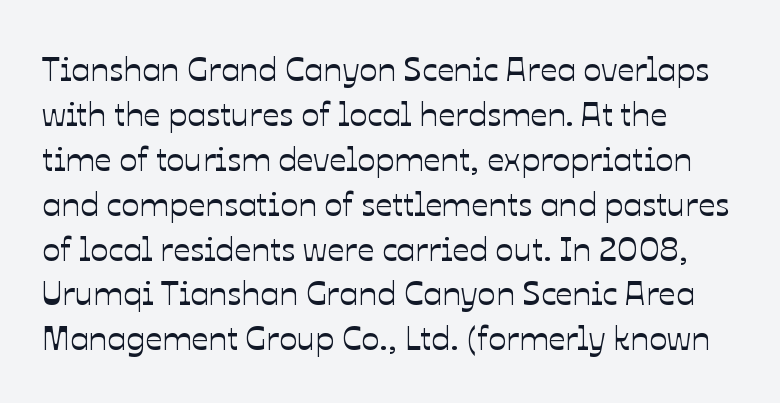
The image shows 34 px text type, upright; set left-aligned, normal line spacing (1.32x), normal letter spacing, not underlined; low stroke contrast and a medium x-height.
